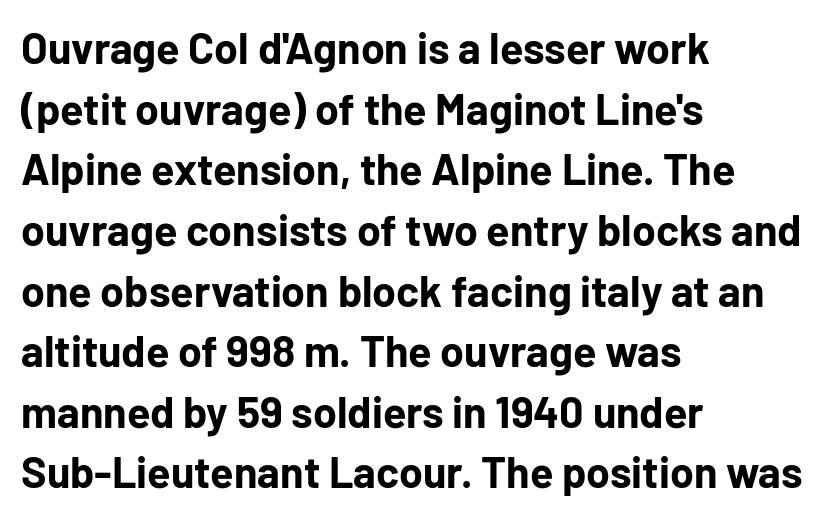
Q: Is the text bold? A: Yes.
Q: Is the text italic (slanted)? A: No, it is upright.
Q: Is the typeface a serif or a sans-serif typeface? A: Sans-serif.
Q: Is the text underlined? A: No.
Q: How is the paragraph aligned? A: Left-aligned.
Q: Is the spacing between letters normal or unusually wide? A: Normal.
Q: Is the spacing between lines tight, normal or loose? A: Normal.
Q: Width (condensed, normal, or wide)? A: Normal.
Q: Stroke contrast? A: Low.
Q: x-height? A: Medium.
Q: Monospaced? A: No.
